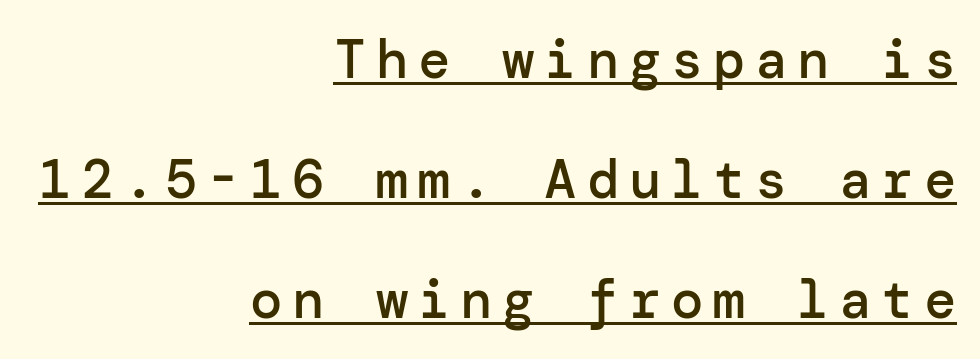
{"serif": "no", "italic": "no", "bold": "semi", "weight": "semibold", "width": "normal", "stroke_contrast": "low", "x_height": "medium", "underline": "yes", "align": "right", "line_spacing": "loose", "line_spacing_ratio": 2.22, "glyph_px": 54}
